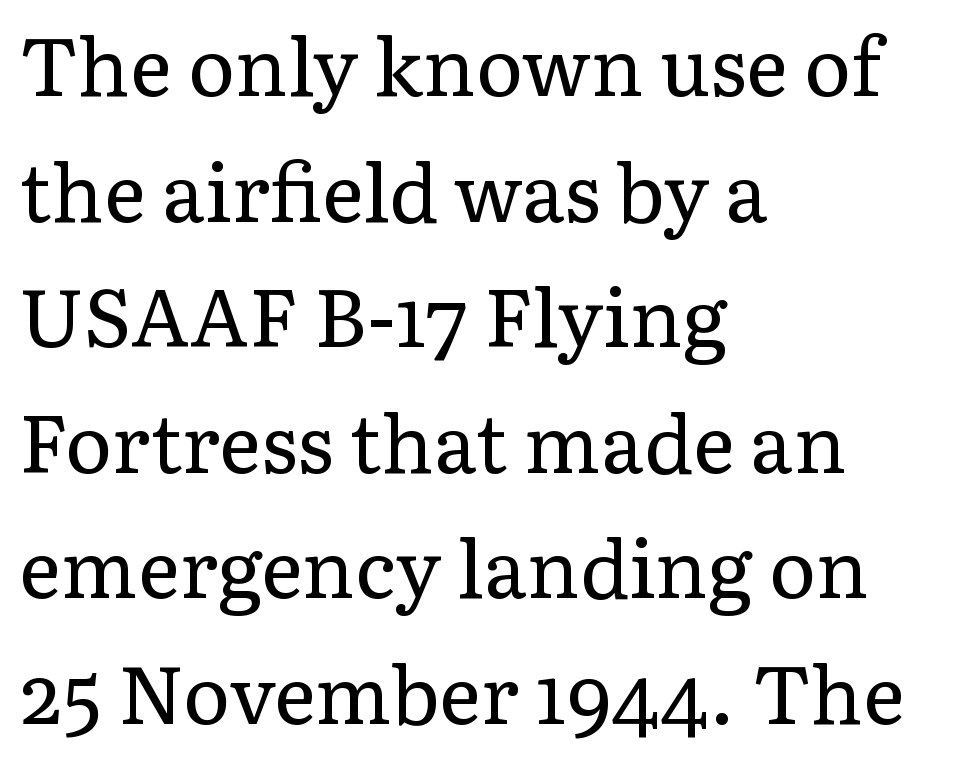
Q: Is the text bold? A: No.
Q: Is the text italic (slanted)? A: No, it is upright.
Q: Is the typeface a serif or a sans-serif typeface? A: Serif.
Q: Is the text underlined? A: No.
Q: How is the paragraph aligned? A: Left-aligned.
Q: Is the spacing between letters normal or unusually wide? A: Normal.
Q: Is the spacing between lines tight, normal or loose? A: Normal.
Q: Width (condensed, normal, or wide)? A: Normal.
Q: Stroke contrast? A: Low.
Q: x-height? A: Medium.
Q: Monospaced? A: No.
